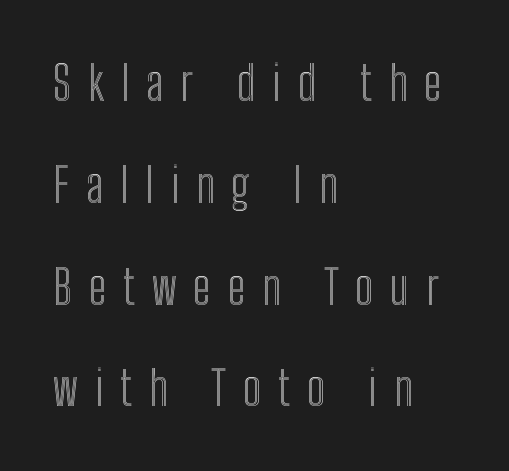
Q: Is the text italic (slanted)? A: No, it is upright.
Q: Is the text underlined? A: No.
Q: How is the paragraph aligned? A: Left-aligned.
Q: Is the spacing between letters normal or unusually wide? A: Unusually wide.
Q: Is the spacing between lines tight, normal or loose? A: Loose.
Q: Width (condensed, normal, or wide)? A: Condensed.
Q: x-height? A: Medium.
Q: Monospaced? A: No.
